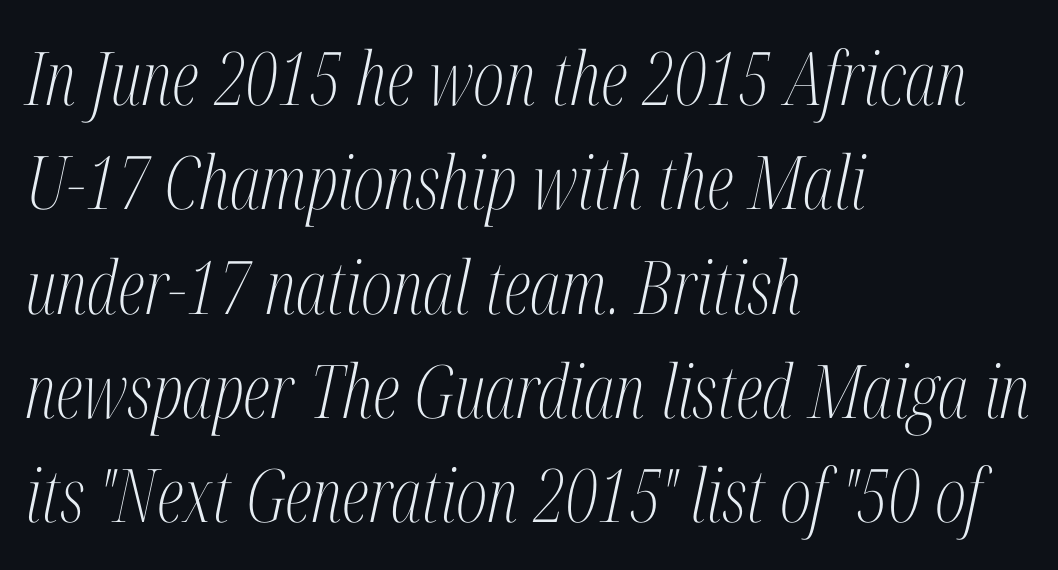
{"serif": "yes", "italic": "yes", "lean": "right", "slant_degrees": 12, "bold": "no", "weight": "light", "width": "condensed", "stroke_contrast": "medium", "x_height": "medium", "monospaced": "no", "underline": "no", "align": "left", "line_spacing": "normal", "line_spacing_ratio": 1.41, "letter_spacing": "normal", "letter_spacing_em": 0.0, "glyph_px": 74}
